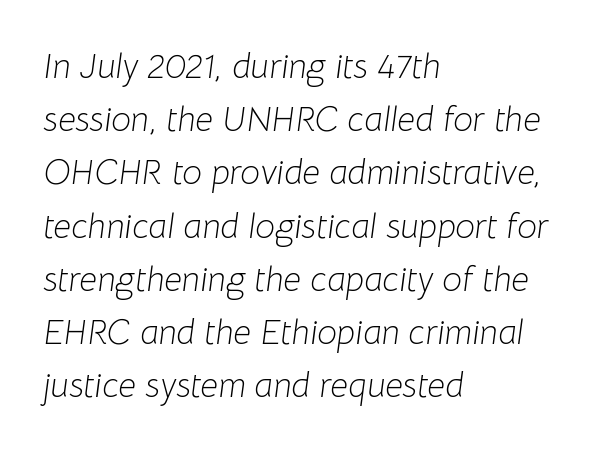
The image shows 35 px light type, italic (leaning right); set left-aligned, normal line spacing (1.52x), normal letter spacing, not underlined; low stroke contrast and a medium x-height.
